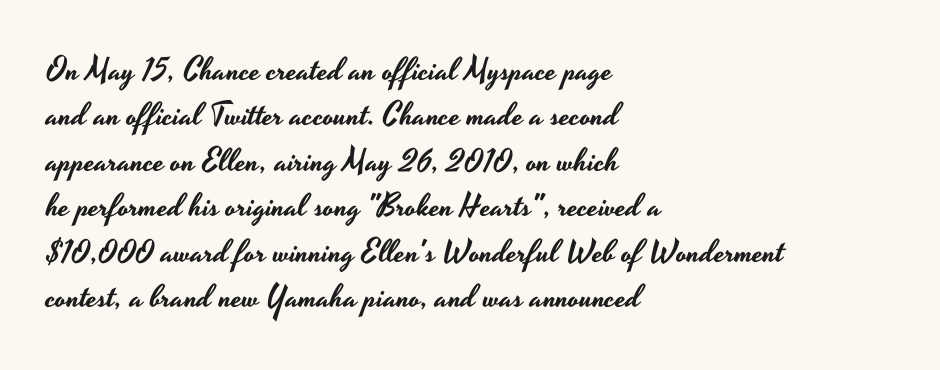
The image shows 32 px wide sans-serif type; set left-aligned, normal line spacing (1.42x), normal letter spacing, not underlined; low stroke contrast and a small x-height.
